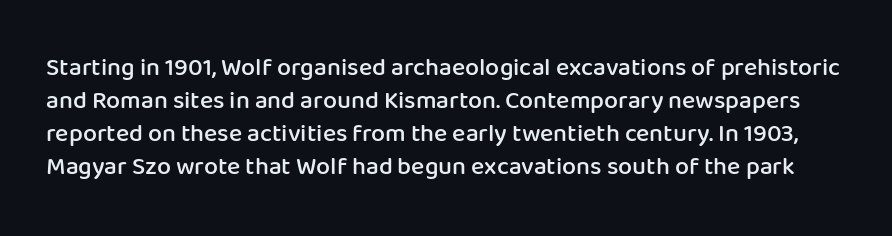
Q: Is the text bold? A: Semi-bold.
Q: Is the text italic (slanted)? A: No, it is upright.
Q: Is the text underlined? A: No.
Q: Is the spacing between letters normal or unusually wide? A: Normal.
Q: Is the spacing between lines tight, normal or loose? A: Normal.
